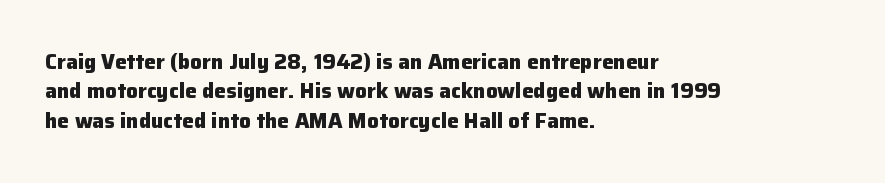
{"italic": "no", "bold": "yes", "underline": "no", "align": "left", "line_spacing": "normal", "line_spacing_ratio": 1.4, "letter_spacing": "normal", "letter_spacing_em": 0.0, "glyph_px": 21}
